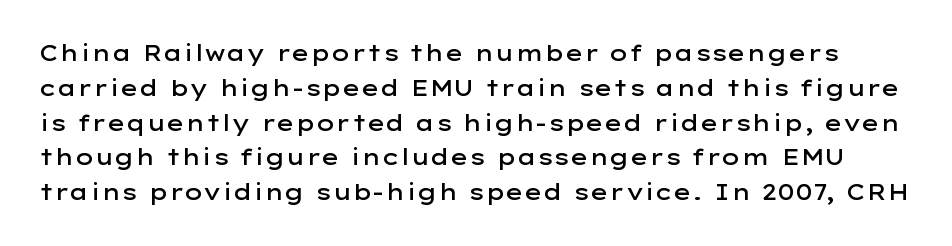
Q: Is the text bold? A: Semi-bold.
Q: Is the text italic (slanted)? A: No, it is upright.
Q: Is the text underlined? A: No.
Q: Is the spacing between letters normal or unusually wide? A: Normal.
Q: Is the spacing between lines tight, normal or loose? A: Normal.
